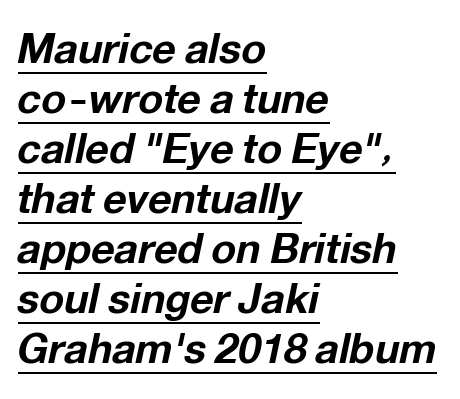
Q: Is the text bold? A: Yes.
Q: Is the text italic (slanted)? A: Yes, it leans right by about 12 degrees.
Q: Is the text underlined? A: Yes.
Q: How is the paragraph aligned? A: Left-aligned.
Q: Is the spacing between letters normal or unusually wide? A: Normal.
Q: Width (condensed, normal, or wide)? A: Normal.
Q: Stroke contrast? A: Low.
Q: x-height? A: Medium.
Q: Monospaced? A: No.
